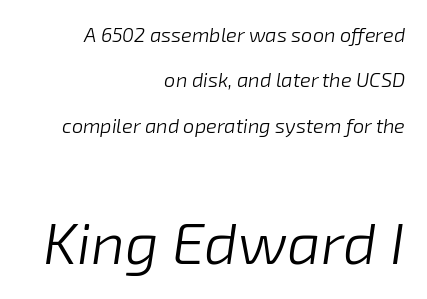
The emphasis by scale lands on block number two, below. Bold? No — there's no thickening of the strokes. A clean baseline with only descenders dipping below it. In terms of posture, this sample is oblique. This sample is right-justified, so line beginnings fall wherever the words allow. How are the letters spaced? Ordinarily, with no added tracking.
